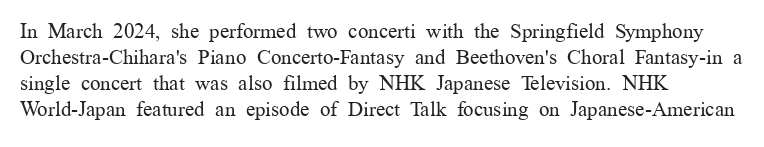
Q: Is the text bold? A: No.
Q: Is the text italic (slanted)? A: No, it is upright.
Q: Is the text underlined? A: No.
Q: How is the paragraph aligned? A: Left-aligned.
Q: Is the spacing between letters normal or unusually wide? A: Normal.
